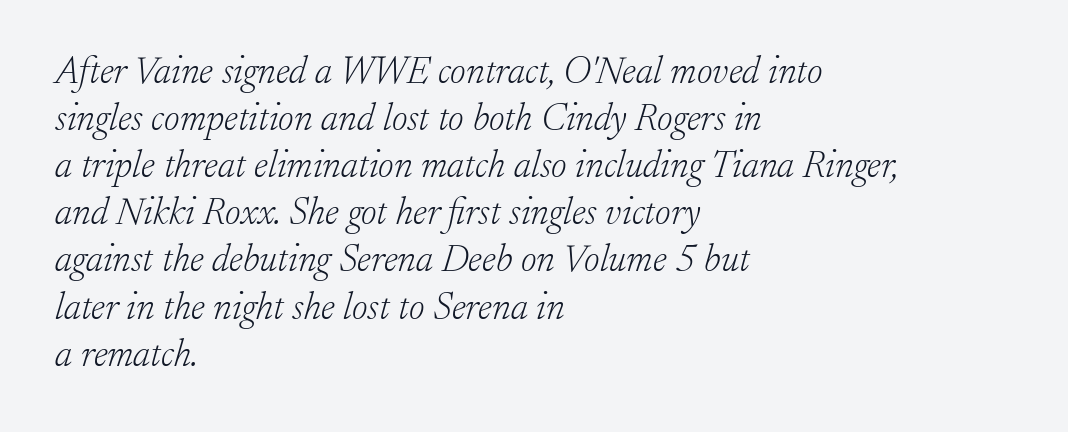
Q: Is the text bold? A: No.
Q: Is the text italic (slanted)? A: Yes, it leans right by about 17 degrees.
Q: Is the typeface a serif or a sans-serif typeface? A: Serif.
Q: Is the text underlined? A: No.
Q: How is the paragraph aligned? A: Left-aligned.
Q: Is the spacing between letters normal or unusually wide? A: Normal.
Q: Width (condensed, normal, or wide)? A: Normal.
Q: Stroke contrast? A: Low.
Q: x-height? A: Small.
Q: Monospaced? A: No.
